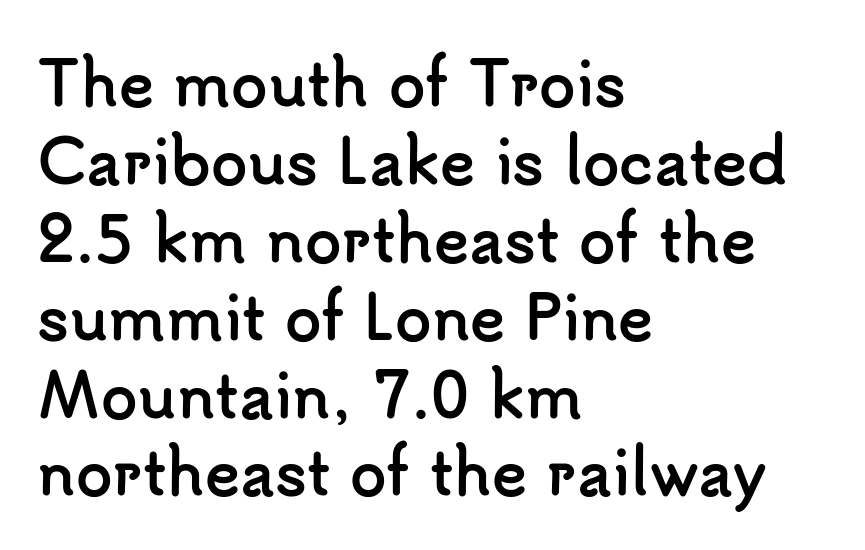
The image shows 59 px semibold sans-serif type, upright; set left-aligned, normal line spacing (1.32x), normal letter spacing, not underlined; low stroke contrast and a small x-height.
